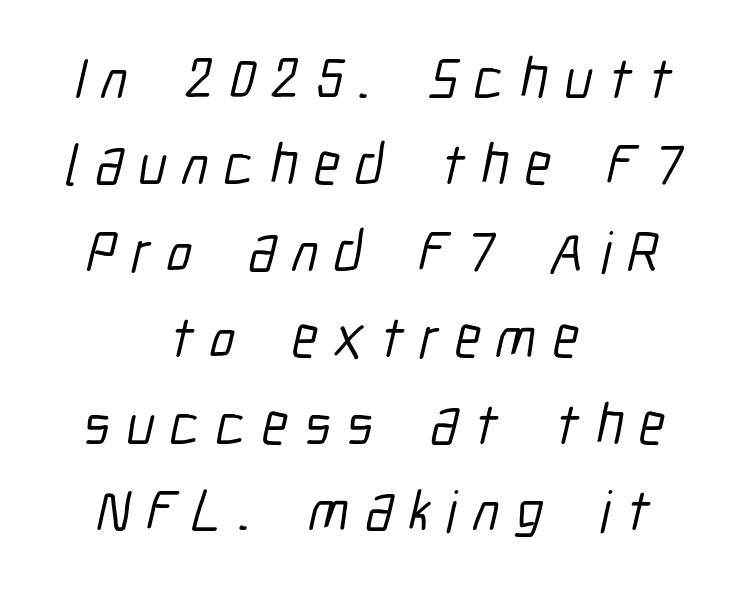
You could not count columns in this text — the font is proportionally spaced. Is there much room between lines? A standard amount, neither cramped nor airy. Check under the words: just untouched page. Does the copy run flush right? No — it is centered line by line.
